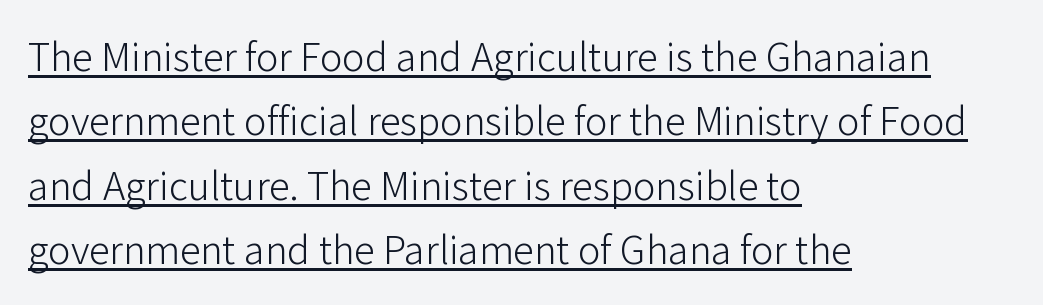
Regarding leading, the lines here are spaced in the standard way. Note the varied advance widths — an 'i' is clearly narrower than an 'm'. This is roman type, the default non-slanted kind. Weight: in the light-to-regular range. The sample's only ornament is a line tracing under the words. The setting favours the left margin, as ordinary paragraphs usually do.
